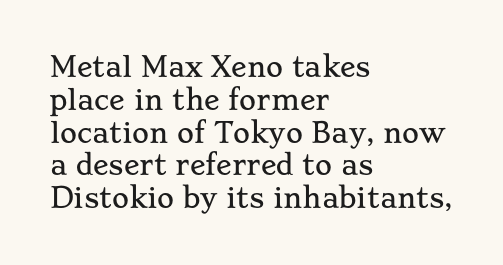
Q: Is the text italic (slanted)? A: No, it is upright.
Q: Is the text underlined? A: No.
Q: How is the paragraph aligned? A: Left-aligned.
Q: Is the spacing between letters normal or unusually wide? A: Normal.
Q: Is the spacing between lines tight, normal or loose? A: Normal.
